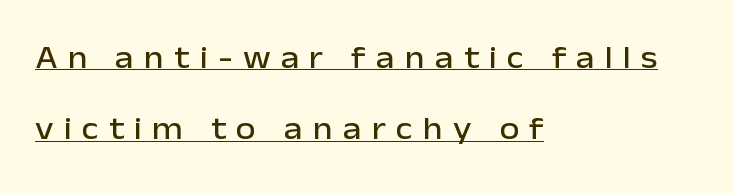
{"serif": "no", "italic": "no", "width": "normal", "stroke_contrast": "low", "x_height": "medium", "monospaced": "no", "underline": "yes", "align": "left", "line_spacing": "loose", "line_spacing_ratio": 2.23, "letter_spacing": "wide", "letter_spacing_em": 0.32, "glyph_px": 32}
